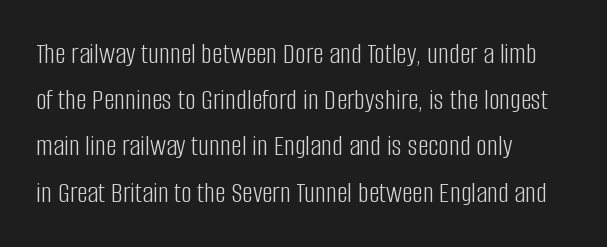
{"serif": "no", "italic": "no", "bold": "no", "weight": "light", "width": "condensed", "stroke_contrast": "low", "x_height": "large", "monospaced": "no", "underline": "no", "align": "left", "line_spacing": "normal", "line_spacing_ratio": 1.54, "letter_spacing": "normal", "letter_spacing_em": 0.0, "glyph_px": 30}
